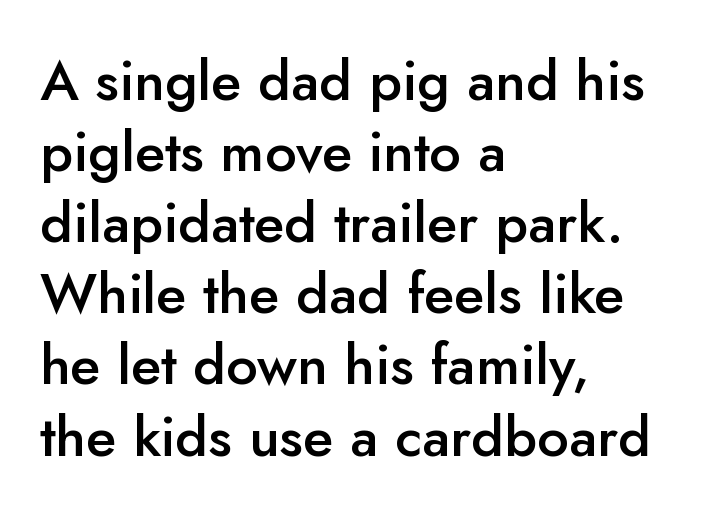
Honestly, the letter spacing is just normal — you wouldn't notice it. When letters stand straight like this, we call the style roman or upright. Nope, no serifs anywhere on these letters. All the whitespace from short lines collects on the right. Slightly chunky letters — semibold, I'd say, not full bold.
